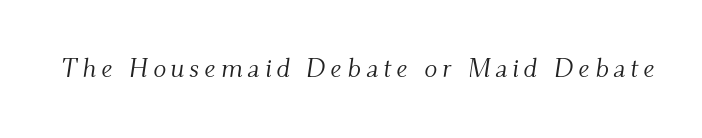
Q: Is the text bold? A: No.
Q: Is the text italic (slanted)? A: Yes, it leans right by about 9 degrees.
Q: Is the text underlined? A: No.
